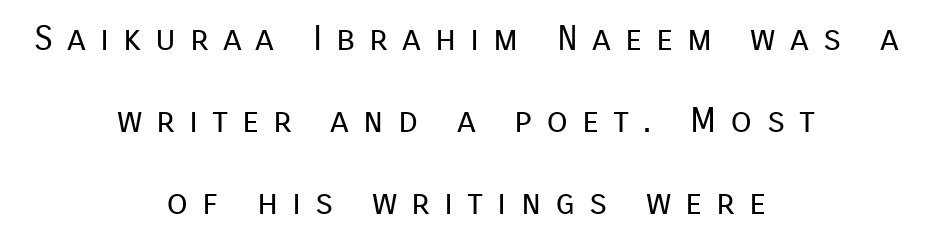
The whitespace from short lines is split evenly between both sides. The letters stand straight up with perfectly vertical stems. The zone under the glyphs is completely vacant. The characters display no serif detailing; their extremities are plain. You could not count columns in this text — the font is proportionally spaced. This rendering widens character spacing well past its baseline value.
